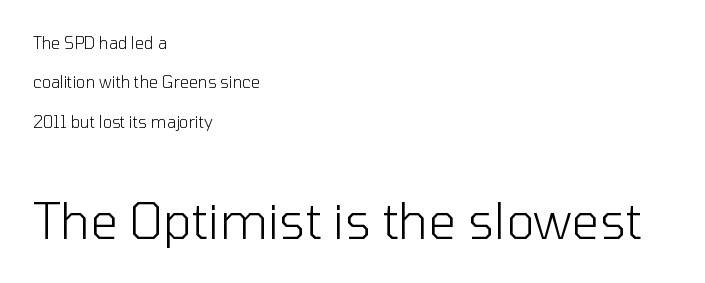
The image shows 49 px light sans-serif type, upright; set left-aligned, loose line spacing (2.46x), normal letter spacing, not underlined; the second (bottom) block is 3.06x larger; low stroke contrast and a medium x-height.
